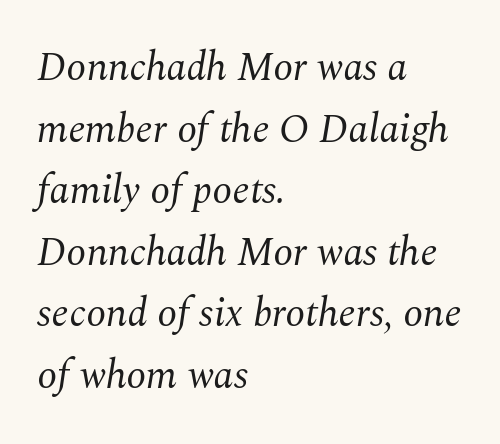
Line spacing here is normal. Do the characters align in a grid? No, the font is proportional. Font category for this specimen: serif. Is the type slanted? Yes — the strokes lean at a clear angle. Teacher's note: observe the even left margin — that is flush-left alignment. Summary of weight: not heavy and not bold.
